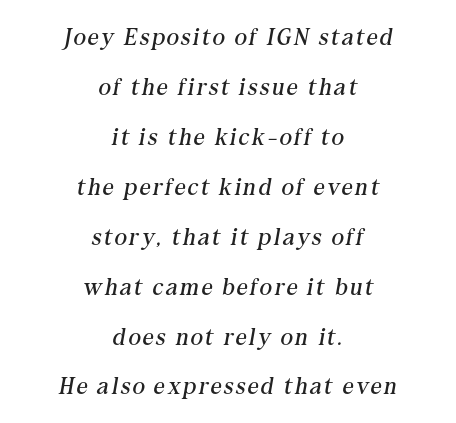
Q: Is the text bold? A: No.
Q: Is the text italic (slanted)? A: Yes, it leans right by about 10 degrees.
Q: Is the text underlined? A: No.
Q: How is the paragraph aligned? A: Centered.
Q: Is the spacing between lines tight, normal or loose? A: Loose.
